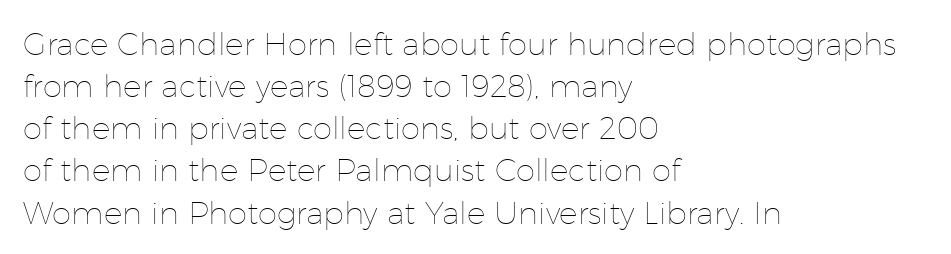
Q: Is the text bold? A: No.
Q: Is the text italic (slanted)? A: No, it is upright.
Q: Is the text underlined? A: No.
Q: How is the paragraph aligned? A: Left-aligned.
Q: Is the spacing between letters normal or unusually wide? A: Normal.
Q: Is the spacing between lines tight, normal or loose? A: Normal.
Q: Width (condensed, normal, or wide)? A: Normal.
Q: Stroke contrast? A: Low.
Q: x-height? A: Medium.
Q: Monospaced? A: No.
